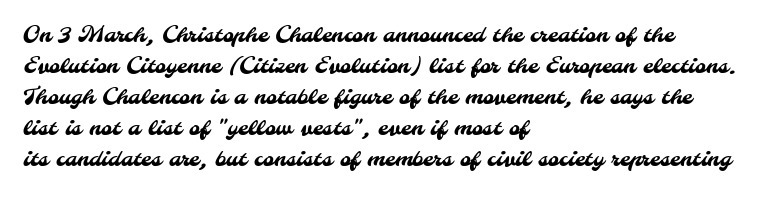
{"underline": "no", "align": "left", "line_spacing": "normal", "line_spacing_ratio": 1.48, "letter_spacing": "normal", "letter_spacing_em": 0.0, "glyph_px": 21}
